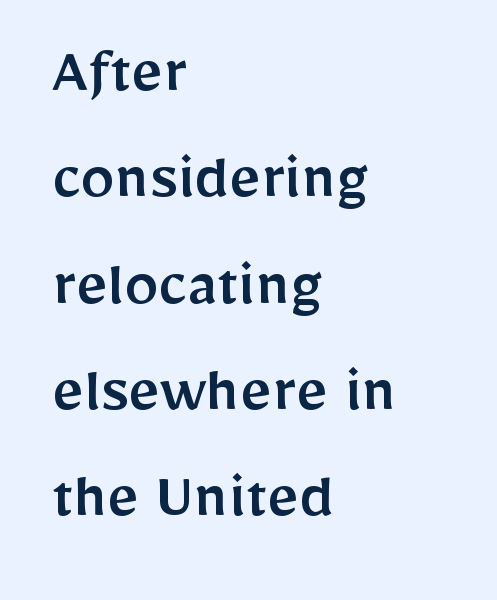
Q: Is the text italic (slanted)? A: No, it is upright.
Q: Is the typeface a serif or a sans-serif typeface? A: Sans-serif.
Q: Is the text underlined? A: No.
Q: How is the paragraph aligned? A: Left-aligned.
Q: Is the spacing between letters normal or unusually wide? A: Normal.
Q: Is the spacing between lines tight, normal or loose? A: Normal.
Q: Width (condensed, normal, or wide)? A: Normal.
Q: Stroke contrast? A: Low.
Q: x-height? A: Medium.
Q: Monospaced? A: No.
